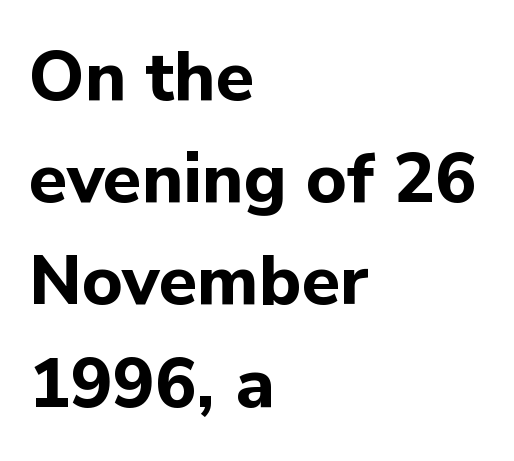
A typesetter would mark this as roman, not italic. Layout note: lines flush left. The string is rendered with underlining switched off. Examine the stroke ends and you'll find no serifs.
